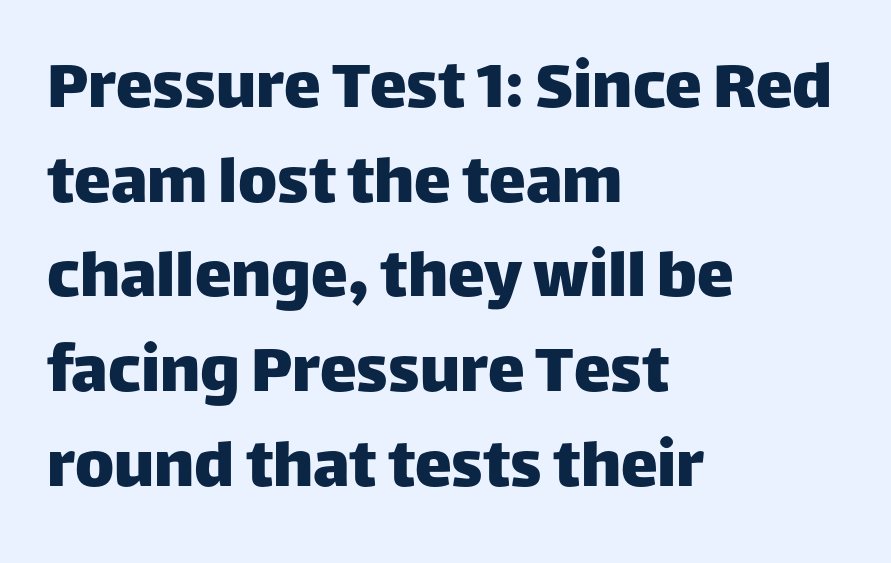
Q: Is the text italic (slanted)? A: No, it is upright.
Q: Is the typeface a serif or a sans-serif typeface? A: Sans-serif.
Q: Is the text underlined? A: No.
Q: How is the paragraph aligned? A: Left-aligned.
Q: Is the spacing between letters normal or unusually wide? A: Normal.
Q: Is the spacing between lines tight, normal or loose? A: Normal.
Q: Width (condensed, normal, or wide)? A: Normal.
Q: Stroke contrast? A: Low.
Q: x-height? A: Large.
Q: Monospaced? A: No.
